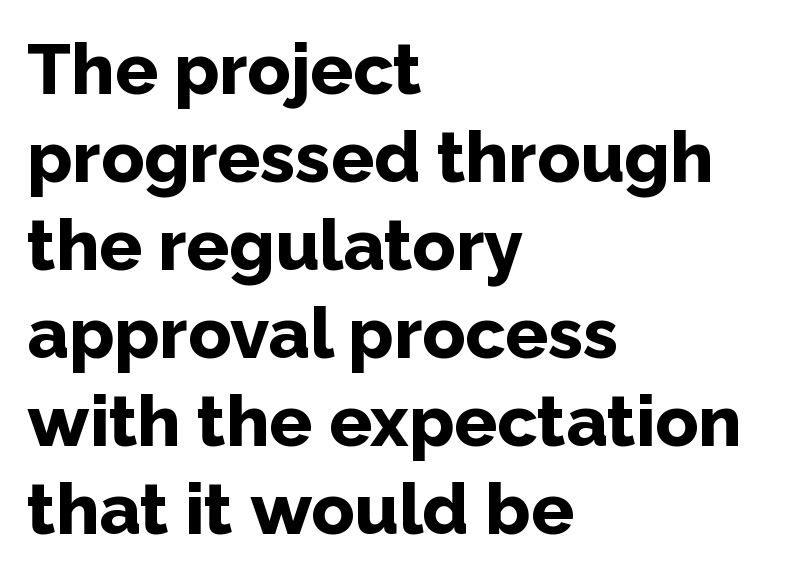
The image shows 71 px bold sans-serif type, upright; set left-aligned, line spacing 1.24x, normal letter spacing, not underlined; low stroke contrast and a medium x-height.
